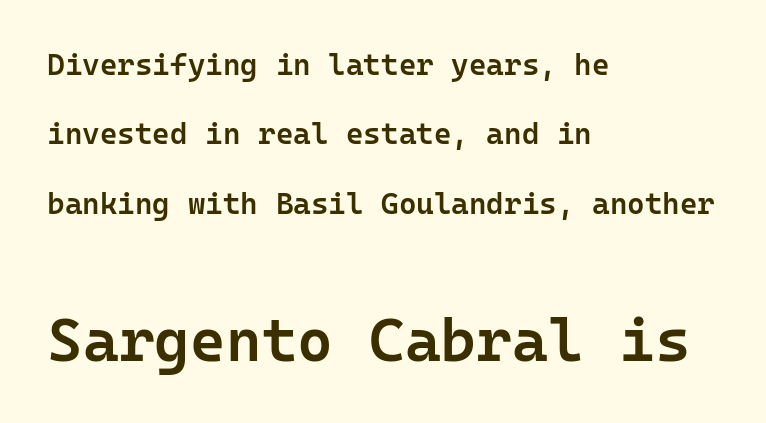
{"serif": "no", "italic": "no", "bold": "semi", "weight": "semibold", "width": "normal", "stroke_contrast": "low", "x_height": "medium", "monospaced": "yes", "underline": "no", "align": "left", "line_spacing": "loose", "line_spacing_ratio": 2.31, "letter_spacing": "normal", "letter_spacing_em": 0.0, "larger_block": "second", "size_ratio": 2.03, "glyph_px": 61}
